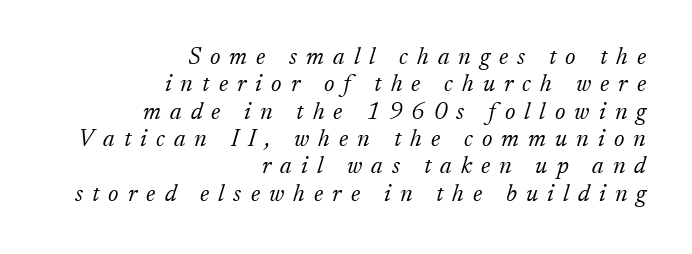
Q: Is the text bold? A: No.
Q: Is the text italic (slanted)? A: Yes, it leans right by about 17 degrees.
Q: Is the text underlined? A: No.
Q: How is the paragraph aligned? A: Right-aligned.
Q: Is the spacing between letters normal or unusually wide? A: Unusually wide.
Q: Is the spacing between lines tight, normal or loose? A: Tight.
